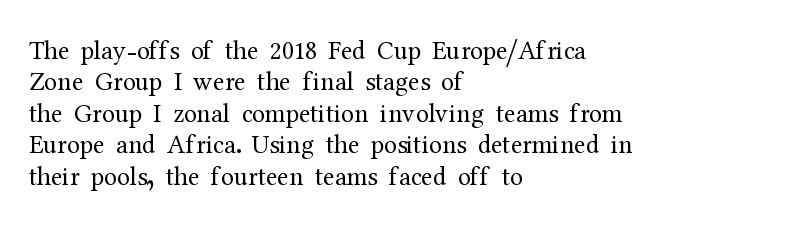
The image shows 26 px text type, upright; set left-aligned, line spacing 1.21x, normal letter spacing, not underlined.
